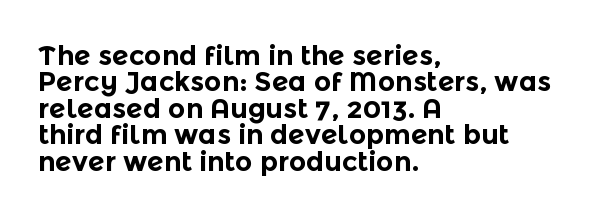
Typesetter's note: full bold, strokes at maximum text heaviness. Unmarked baselines from the first word to the last. Upright lettering throughout. Short note: letters normally spaced.
